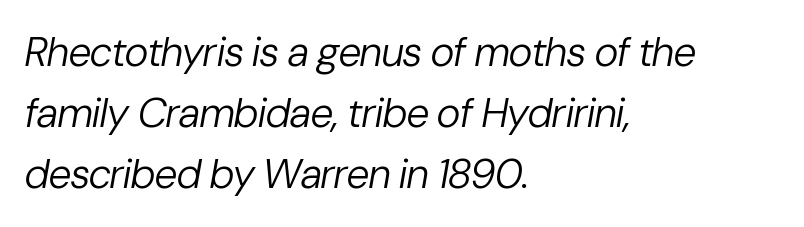
{"italic": "yes", "lean": "right", "slant_degrees": 10, "bold": "no", "weight": "regular", "width": "normal", "stroke_contrast": "low", "x_height": "medium", "monospaced": "no", "underline": "no", "align": "left", "line_spacing": "normal", "line_spacing_ratio": 1.49, "letter_spacing": "normal", "letter_spacing_em": 0.0, "glyph_px": 41}
